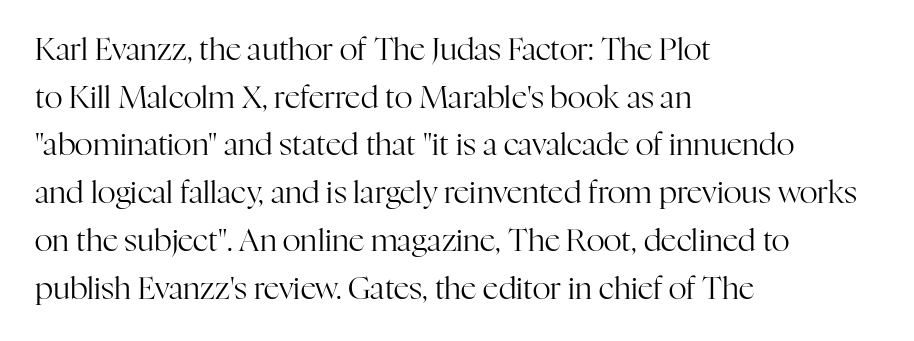
{"serif": "yes", "italic": "no", "bold": "no", "weight": "regular", "width": "normal", "stroke_contrast": "high", "x_height": "medium", "monospaced": "no", "underline": "no", "align": "left", "line_spacing": "normal", "line_spacing_ratio": 1.54, "letter_spacing": "normal", "letter_spacing_em": 0.0, "glyph_px": 31}
